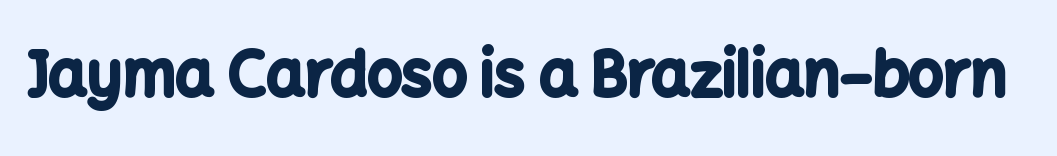
The image shows 61 px bold sans-serif type, upright; set normal letter spacing, not underlined; low stroke contrast and a medium x-height.
